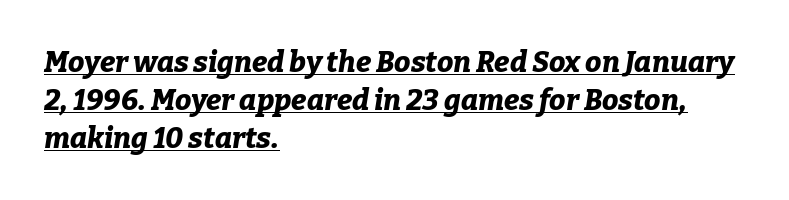
Q: Is the text bold? A: Yes.
Q: Is the text italic (slanted)? A: Yes, it leans right by about 9 degrees.
Q: Is the text underlined? A: Yes.
Q: How is the paragraph aligned? A: Left-aligned.
Q: Is the spacing between letters normal or unusually wide? A: Normal.
Q: Is the spacing between lines tight, normal or loose? A: Normal.
Q: Width (condensed, normal, or wide)? A: Normal.
Q: Stroke contrast? A: Low.
Q: x-height? A: Medium.
Q: Monospaced? A: No.
